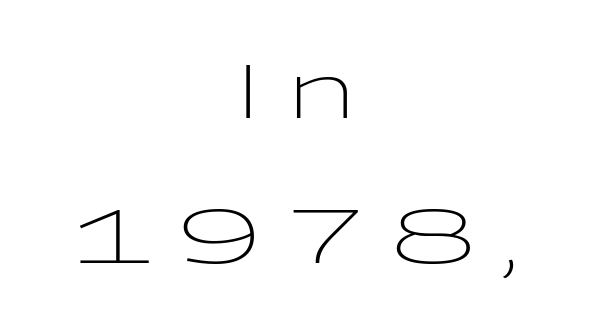
The image shows 76 px light, wide sans-serif type, upright; set centered, loose line spacing (1.91x), unusually wide letter spacing (+0.37 em), not underlined; low stroke contrast and a medium x-height.
